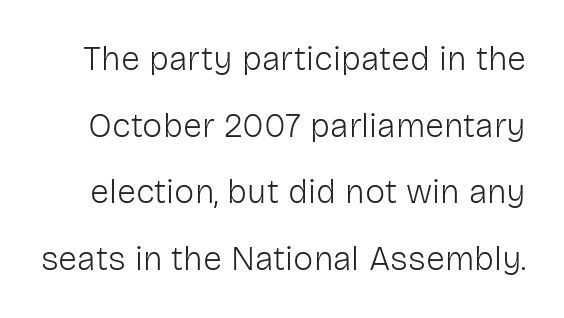
Is the letter spacing exaggerated? No — it looks like the ordinary default. A typesetter would mark this as roman, not italic. No chunkiness to these letters — they're not bold. Baseline-to-baseline distance is far greater than the letter height. Quick note: underline off.
